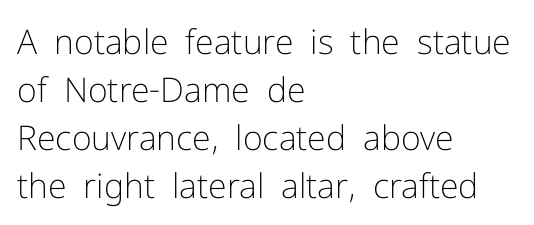
Q: Is the text bold? A: No.
Q: Is the text italic (slanted)? A: No, it is upright.
Q: Is the typeface a serif or a sans-serif typeface? A: Sans-serif.
Q: Is the text underlined? A: No.
Q: How is the paragraph aligned? A: Left-aligned.
Q: Is the spacing between letters normal or unusually wide? A: Normal.
Q: Is the spacing between lines tight, normal or loose? A: Normal.
Q: Width (condensed, normal, or wide)? A: Normal.
Q: Stroke contrast? A: Low.
Q: x-height? A: Medium.
Q: Monospaced? A: No.
